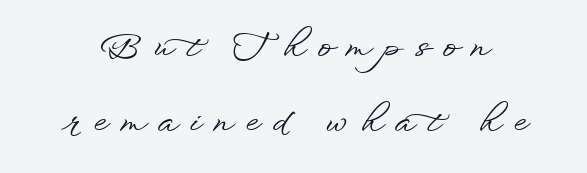
Q: Is the text italic (slanted)? A: Yes.
Q: Is the typeface a serif or a sans-serif typeface? A: Sans-serif.
Q: Is the text underlined? A: No.
Q: Is the spacing between letters normal or unusually wide? A: Unusually wide.
Q: Is the spacing between lines tight, normal or loose? A: Loose.
Q: Width (condensed, normal, or wide)? A: Wide.
Q: Stroke contrast? A: Low.
Q: x-height? A: Small.
Q: Monospaced? A: No.
